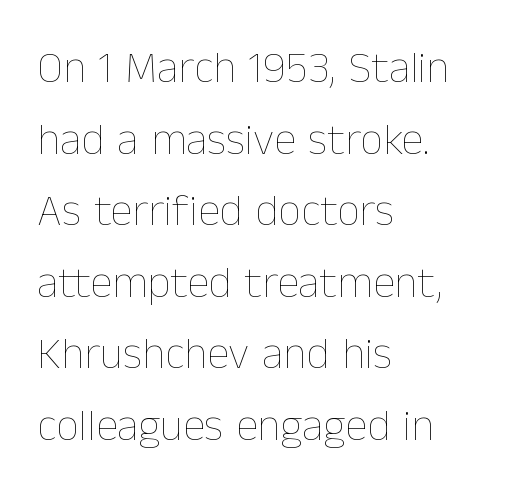
Q: Is the text bold? A: No.
Q: Is the text italic (slanted)? A: No, it is upright.
Q: Is the text underlined? A: No.
Q: How is the paragraph aligned? A: Left-aligned.
Q: Is the spacing between letters normal or unusually wide? A: Normal.
Q: Is the spacing between lines tight, normal or loose? A: Normal.
Q: Width (condensed, normal, or wide)? A: Normal.
Q: Stroke contrast? A: Low.
Q: x-height? A: Medium.
Q: Monospaced? A: No.
